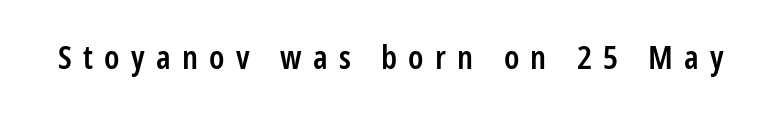
Q: Is the text bold? A: Semi-bold.
Q: Is the text italic (slanted)? A: No, it is upright.
Q: Is the typeface a serif or a sans-serif typeface? A: Sans-serif.
Q: Is the text underlined? A: No.
Q: Is the spacing between letters normal or unusually wide? A: Unusually wide.
Q: Width (condensed, normal, or wide)? A: Condensed.
Q: Stroke contrast? A: Low.
Q: x-height? A: Medium.
Q: Monospaced? A: No.
